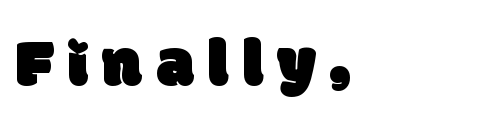
Q: Is the typeface a serif or a sans-serif typeface? A: Sans-serif.
Q: Is the text underlined? A: No.
Q: Is the spacing between letters normal or unusually wide? A: Unusually wide.
Q: Width (condensed, normal, or wide)? A: Normal.
Q: Stroke contrast? A: Low.
Q: x-height? A: Large.
Q: Monospaced? A: No.
